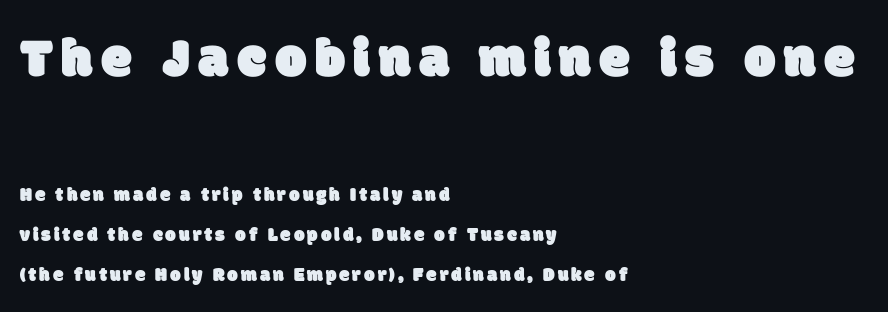
{"serif": "no", "width": "normal", "stroke_contrast": "low", "x_height": "large", "monospaced": "no", "underline": "no", "align": "left", "line_spacing": "loose", "line_spacing_ratio": 2.1, "larger_block": "first", "size_ratio": 2.95, "glyph_px": 56}
